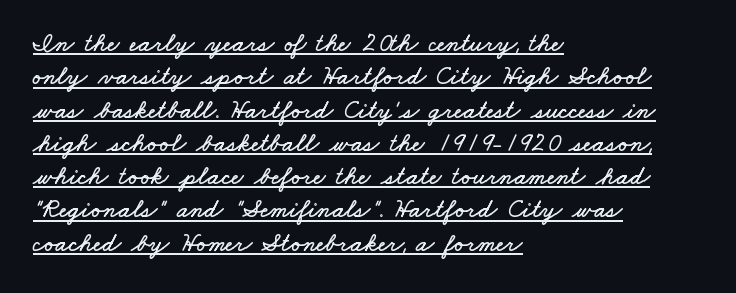
The image shows 26 px text type; set left-aligned, normal line spacing (1.28x), normal letter spacing, underlined.
